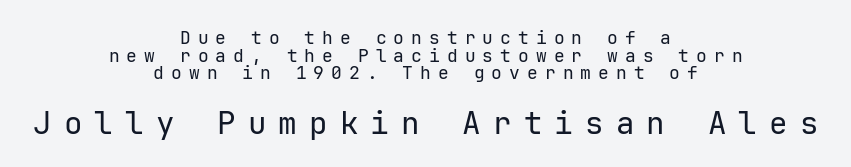
The weight would be labelled regular, book, light, or lighter still. The lower block of text is set noticeably larger than the block above it. Successive baselines arrive quickly, one right under another. The face used here is a sans, in the tradition of grotesques and geometrics. The rendering inserts visible extra space after every character.
